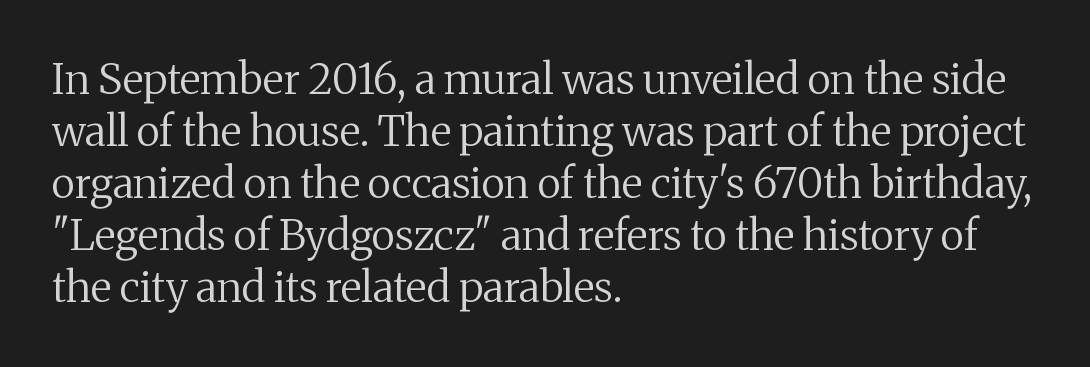
{"serif": "yes", "italic": "no", "bold": "no", "weight": "regular", "width": "normal", "stroke_contrast": "medium", "x_height": "medium", "monospaced": "no", "underline": "no", "align": "left", "line_spacing_ratio": 1.24, "letter_spacing": "normal", "letter_spacing_em": 0.0, "glyph_px": 42}
